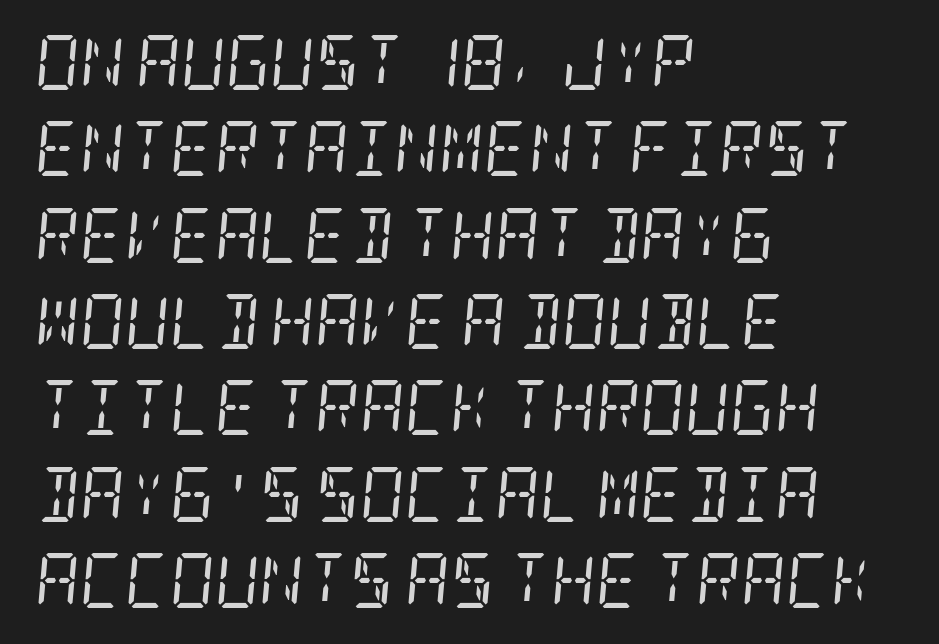
The image shows 55 px regular-weight, condensed serif type, italic (leaning right); set left-aligned, normal line spacing (1.57x), normal letter spacing, not underlined; low stroke contrast and a large x-height.
